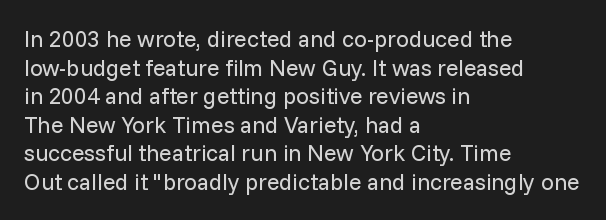
{"italic": "no", "bold": "no", "underline": "no", "align": "left", "line_spacing_ratio": 1.24, "letter_spacing": "normal", "letter_spacing_em": 0.0, "glyph_px": 23}
